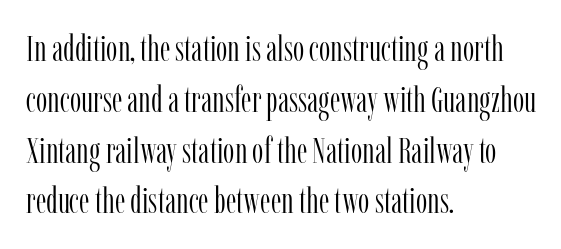
Q: Is the text bold? A: No.
Q: Is the text italic (slanted)? A: No, it is upright.
Q: Is the typeface a serif or a sans-serif typeface? A: Serif.
Q: Is the text underlined? A: No.
Q: How is the paragraph aligned? A: Left-aligned.
Q: Is the spacing between letters normal or unusually wide? A: Normal.
Q: Is the spacing between lines tight, normal or loose? A: Normal.
Q: Width (condensed, normal, or wide)? A: Condensed.
Q: Stroke contrast? A: Low.
Q: x-height? A: Medium.
Q: Monospaced? A: No.
